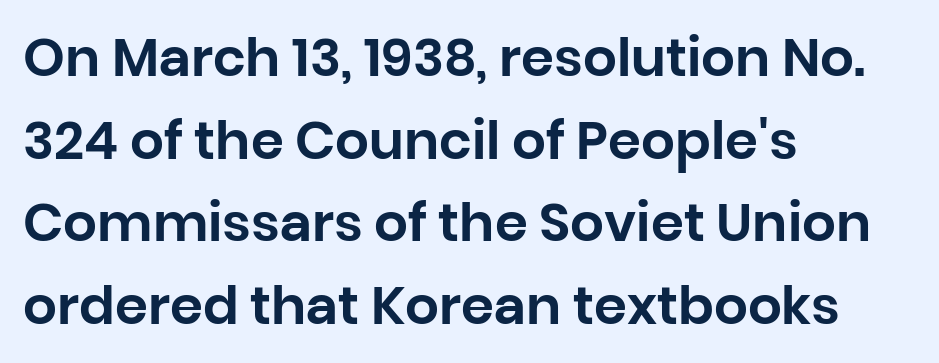
Q: Is the text italic (slanted)? A: No, it is upright.
Q: Is the typeface a serif or a sans-serif typeface? A: Sans-serif.
Q: Is the text underlined? A: No.
Q: How is the paragraph aligned? A: Left-aligned.
Q: Is the spacing between letters normal or unusually wide? A: Normal.
Q: Is the spacing between lines tight, normal or loose? A: Normal.
Q: Width (condensed, normal, or wide)? A: Normal.
Q: Stroke contrast? A: Low.
Q: x-height? A: Large.
Q: Monospaced? A: No.
